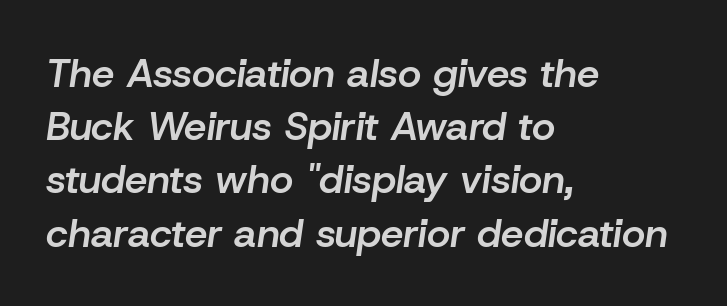
The image shows 40 px semibold type, italic (leaning right); set left-aligned, normal line spacing (1.33x), normal letter spacing, not underlined; low stroke contrast and a medium x-height.
